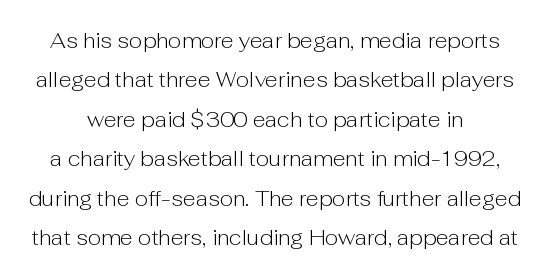
The image shows 21 px text type, upright; set line spacing 1.88x, normal letter spacing, not underlined.
